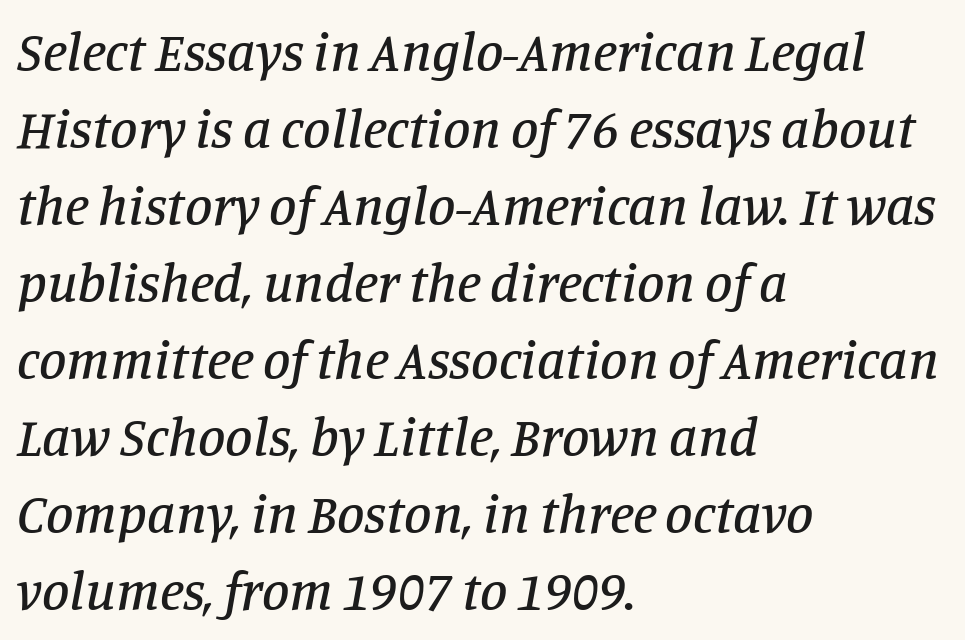
Q: Is the text italic (slanted)? A: Yes, it leans right by about 11 degrees.
Q: Is the typeface a serif or a sans-serif typeface? A: Serif.
Q: Is the text underlined? A: No.
Q: How is the paragraph aligned? A: Left-aligned.
Q: Is the spacing between letters normal or unusually wide? A: Normal.
Q: Is the spacing between lines tight, normal or loose? A: Normal.
Q: Width (condensed, normal, or wide)? A: Normal.
Q: Stroke contrast? A: Low.
Q: x-height? A: Large.
Q: Monospaced? A: No.
